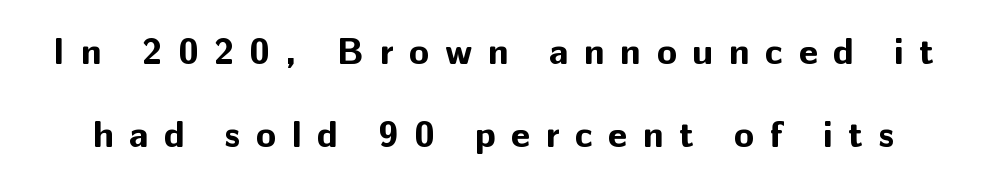
Q: Is the text bold? A: Yes.
Q: Is the text italic (slanted)? A: No, it is upright.
Q: Is the typeface a serif or a sans-serif typeface? A: Sans-serif.
Q: Is the text underlined? A: No.
Q: Is the spacing between letters normal or unusually wide? A: Unusually wide.
Q: Is the spacing between lines tight, normal or loose? A: Loose.
Q: Width (condensed, normal, or wide)? A: Normal.
Q: Stroke contrast? A: Low.
Q: x-height? A: Medium.
Q: Monospaced? A: No.
